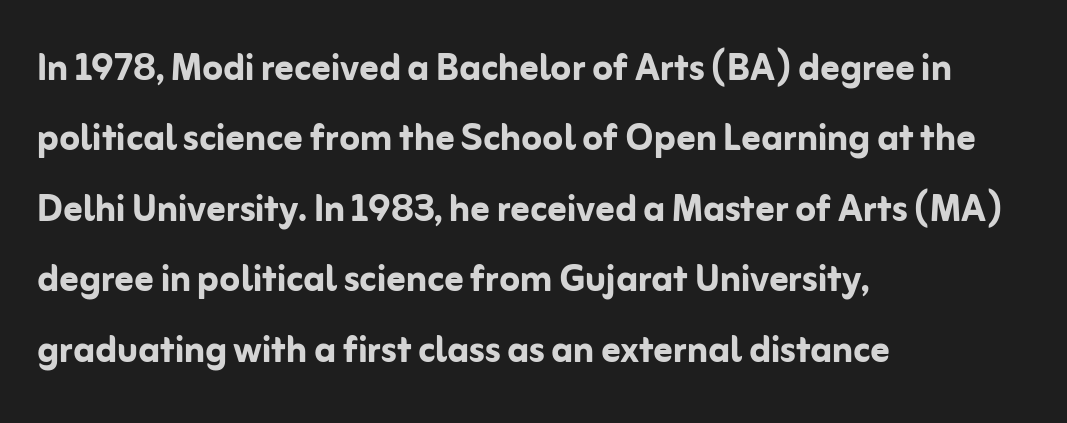
The image shows 47 px semibold sans-serif type, upright; set left-aligned, normal line spacing (1.5x), normal letter spacing, not underlined; low stroke contrast and a medium x-height.
